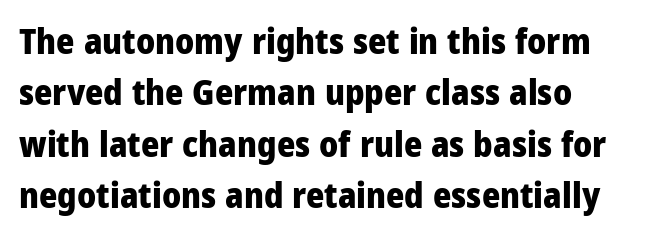
Q: Is the text bold? A: Yes.
Q: Is the text italic (slanted)? A: No, it is upright.
Q: Is the typeface a serif or a sans-serif typeface? A: Sans-serif.
Q: Is the text underlined? A: No.
Q: How is the paragraph aligned? A: Left-aligned.
Q: Is the spacing between letters normal or unusually wide? A: Normal.
Q: Is the spacing between lines tight, normal or loose? A: Normal.
Q: Width (condensed, normal, or wide)? A: Condensed.
Q: Stroke contrast? A: Low.
Q: x-height? A: Large.
Q: Monospaced? A: No.
